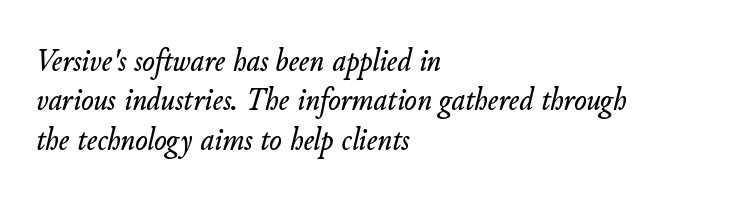
{"italic": "yes", "lean": "right", "slant_degrees": 11, "width": "normal", "stroke_contrast": "low", "x_height": "small", "monospaced": "no", "underline": "no", "align": "left", "line_spacing_ratio": 1.19, "letter_spacing": "normal", "letter_spacing_em": 0.0, "glyph_px": 33}
